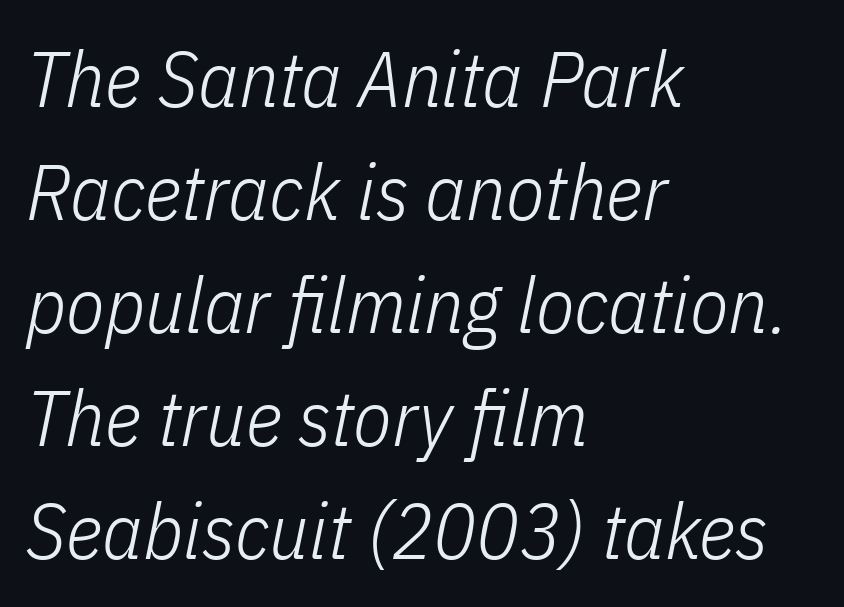
The image shows 79 px light, condensed type, italic (leaning right); set left-aligned, normal line spacing (1.43x), normal letter spacing, not underlined; low stroke contrast and a medium x-height.
